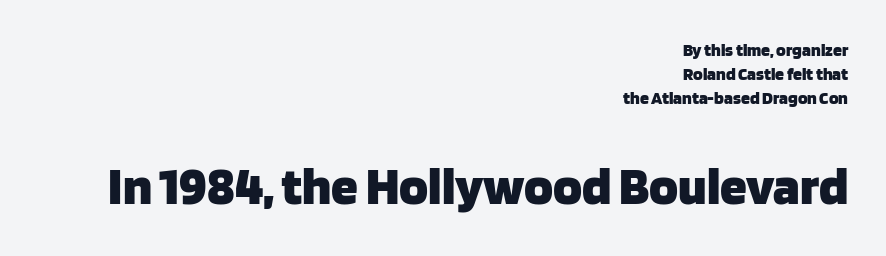
{"serif": "no", "italic": "no", "bold": "yes", "weight": "heavy", "width": "normal", "stroke_contrast": "low", "x_height": "large", "monospaced": "no", "underline": "no", "align": "right", "line_spacing": "normal", "line_spacing_ratio": 1.32, "letter_spacing": "normal", "letter_spacing_em": 0.0, "larger_block": "second", "size_ratio": 3.0, "glyph_px": 54}
